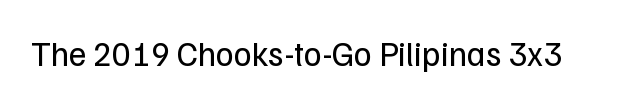
The rendering keeps characters at their native spacing. Serif or sans? Sans — the stroke terminals are bare. Heaviness? Minimal to ordinary, like unemphasized prose. This sample uses an upright cut, with every glyph sitting square on the baseline. Proportional: the letters do not fall into vertical columns. Glance below the letters and you will spot only blank space.
